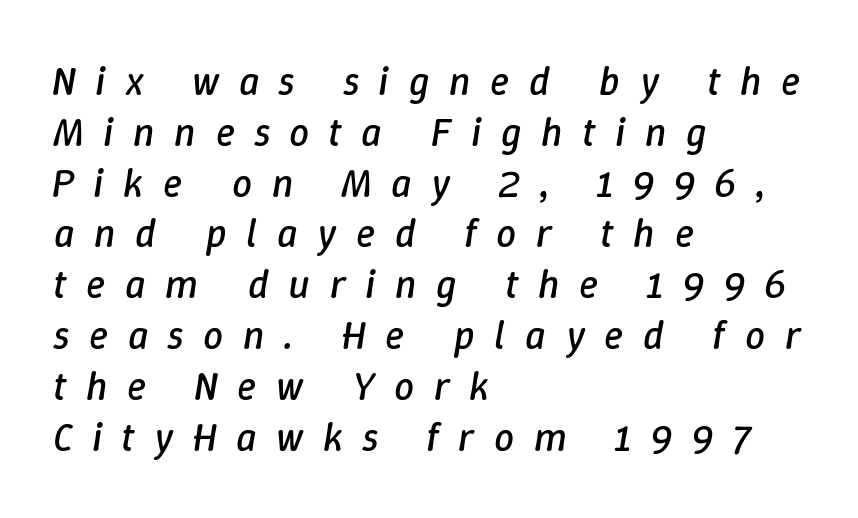
Between one letter and the next there's a generous, obvious gap. Each row of text sits above clean, open space. Spacing verdict: proportional, widths tailored to each character. Visually the block forms a straight wall on the left and a jagged coastline on the right. Is the type heavy? It reads as light-to-regular instead. The specimen reads as italic at a glance.
